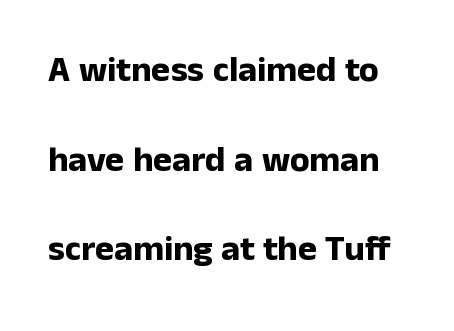
Q: Is the text bold? A: Yes.
Q: Is the text italic (slanted)? A: No, it is upright.
Q: Is the typeface a serif or a sans-serif typeface? A: Sans-serif.
Q: Is the text underlined? A: No.
Q: Is the spacing between letters normal or unusually wide? A: Normal.
Q: Is the spacing between lines tight, normal or loose? A: Loose.
Q: Width (condensed, normal, or wide)? A: Normal.
Q: Stroke contrast? A: Low.
Q: x-height? A: Medium.
Q: Monospaced? A: No.
